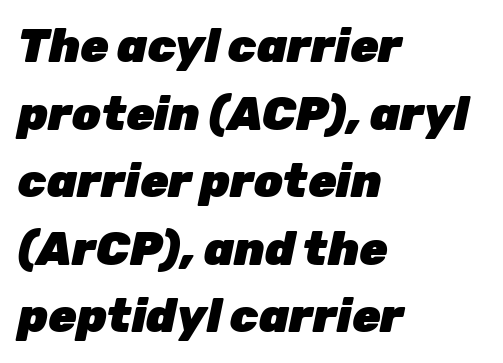
{"italic": "yes", "lean": "right", "slant_degrees": 12, "bold": "yes", "weight": "heavy", "width": "normal", "stroke_contrast": "low", "x_height": "medium", "monospaced": "no", "underline": "no", "align": "left", "line_spacing": "normal", "line_spacing_ratio": 1.47, "letter_spacing": "normal", "letter_spacing_em": 0.0, "glyph_px": 46}
